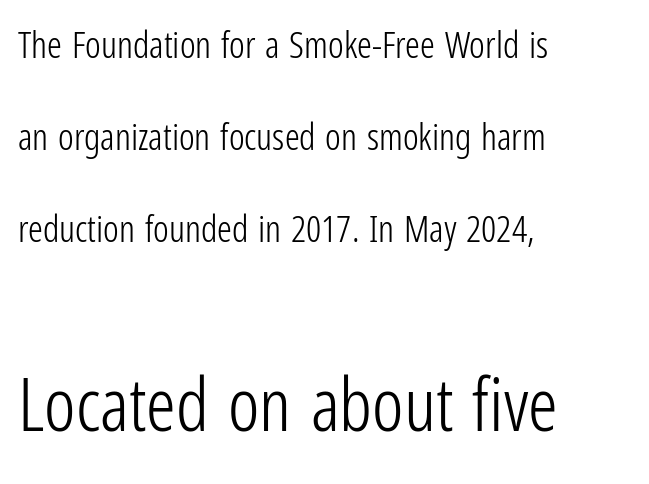
{"serif": "no", "italic": "no", "bold": "no", "weight": "light", "width": "condensed", "stroke_contrast": "low", "x_height": "medium", "monospaced": "no", "underline": "no", "align": "left", "line_spacing": "loose", "line_spacing_ratio": 2.48, "letter_spacing": "normal", "letter_spacing_em": 0.0, "larger_block": "second", "size_ratio": 2.0, "glyph_px": 74}
